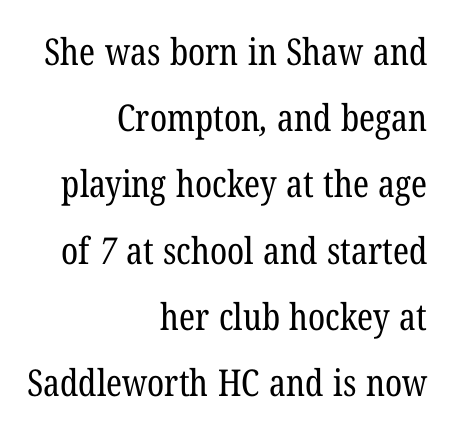
{"serif": "yes", "bold": "no", "weight": "regular", "width": "condensed", "stroke_contrast": "low", "x_height": "medium", "monospaced": "no", "underline": "no", "align": "right", "line_spacing_ratio": 1.79, "letter_spacing": "normal", "letter_spacing_em": 0.0, "glyph_px": 37}
